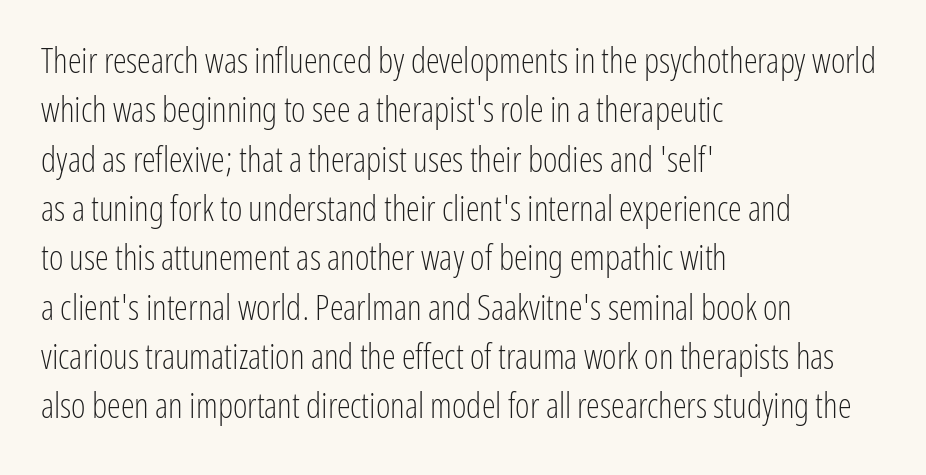
The image shows 35 px light, condensed sans-serif type, upright; set left-aligned, normal line spacing (1.41x), normal letter spacing, not underlined; low stroke contrast and a medium x-height.
